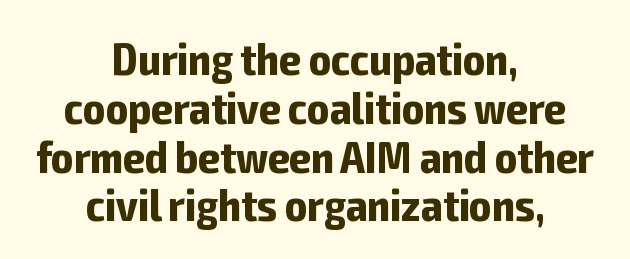
The image shows 46 px bold, condensed sans-serif type, upright; set centered, tight line spacing (1.06x), normal letter spacing, not underlined; low stroke contrast and a medium x-height.
